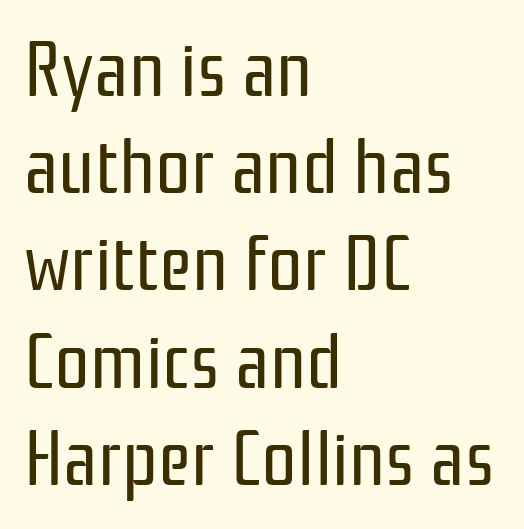
Q: Is the text bold? A: No.
Q: Is the text italic (slanted)? A: No, it is upright.
Q: Is the typeface a serif or a sans-serif typeface? A: Sans-serif.
Q: Is the text underlined? A: No.
Q: How is the paragraph aligned? A: Left-aligned.
Q: Is the spacing between letters normal or unusually wide? A: Normal.
Q: Width (condensed, normal, or wide)? A: Condensed.
Q: Stroke contrast? A: Low.
Q: x-height? A: Medium.
Q: Monospaced? A: No.
